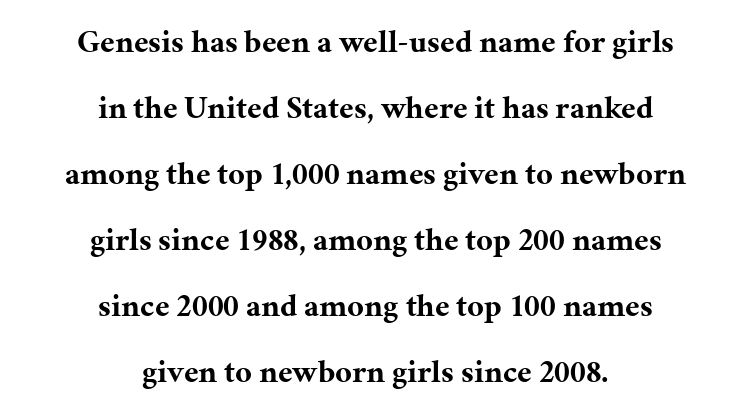
Q: Is the text bold? A: Yes.
Q: Is the text italic (slanted)? A: No, it is upright.
Q: Is the typeface a serif or a sans-serif typeface? A: Serif.
Q: Is the text underlined? A: No.
Q: How is the paragraph aligned? A: Centered.
Q: Is the spacing between letters normal or unusually wide? A: Normal.
Q: Is the spacing between lines tight, normal or loose? A: Loose.
Q: Width (condensed, normal, or wide)? A: Normal.
Q: Stroke contrast? A: Medium.
Q: x-height? A: Medium.
Q: Monospaced? A: No.
